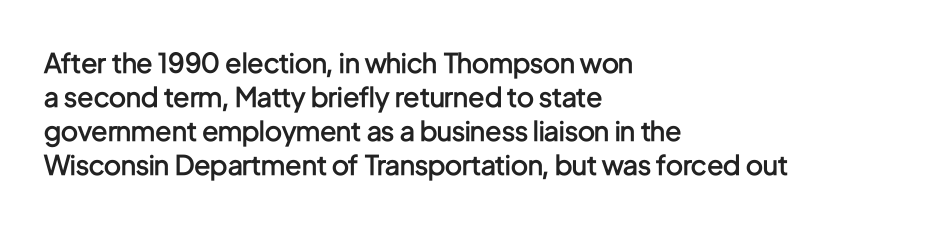
The type sits square on the baseline with zero lean. A clean baseline with only descenders dipping below it. This sample is left-justified, so line endings fall wherever the words run out. Characters follow at the spacing the type designer built in. The font is running at a semibold setting, under full bold. This block has exactly the height ordinary leading produces.
